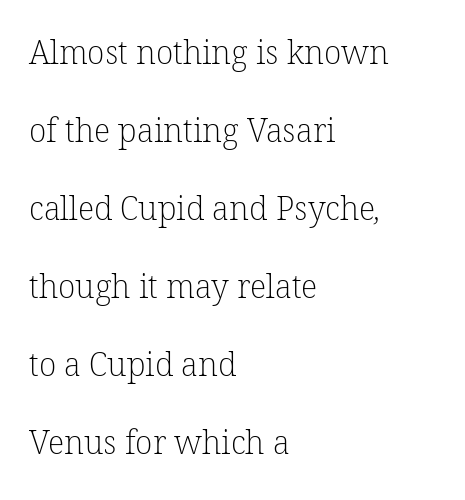
Q: Is the text bold? A: No.
Q: Is the typeface a serif or a sans-serif typeface? A: Serif.
Q: Is the text underlined? A: No.
Q: How is the paragraph aligned? A: Left-aligned.
Q: Is the spacing between letters normal or unusually wide? A: Normal.
Q: Is the spacing between lines tight, normal or loose? A: Loose.
Q: Width (condensed, normal, or wide)? A: Normal.
Q: Stroke contrast? A: Low.
Q: x-height? A: Medium.
Q: Monospaced? A: No.
